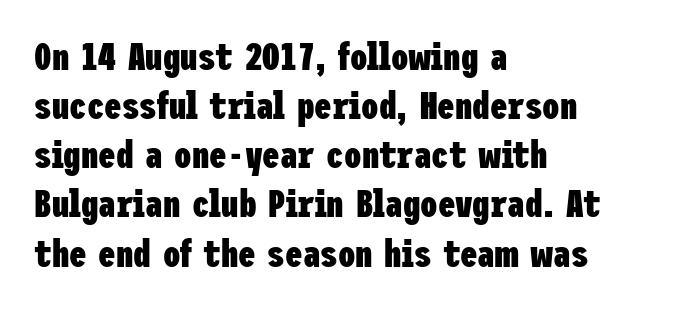
Q: Is the text bold? A: Yes.
Q: Is the text italic (slanted)? A: No, it is upright.
Q: Is the typeface a serif or a sans-serif typeface? A: Sans-serif.
Q: Is the text underlined? A: No.
Q: How is the paragraph aligned? A: Left-aligned.
Q: Is the spacing between letters normal or unusually wide? A: Normal.
Q: Is the spacing between lines tight, normal or loose? A: Normal.
Q: Width (condensed, normal, or wide)? A: Condensed.
Q: Stroke contrast? A: Low.
Q: x-height? A: Medium.
